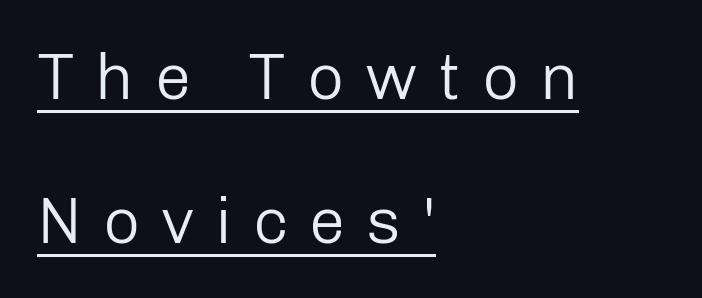
The image shows 65 px regular-weight sans-serif type, upright; set left-aligned, loose line spacing (2.22x), unusually wide letter spacing (+0.32 em), underlined; low stroke contrast and a medium x-height.
